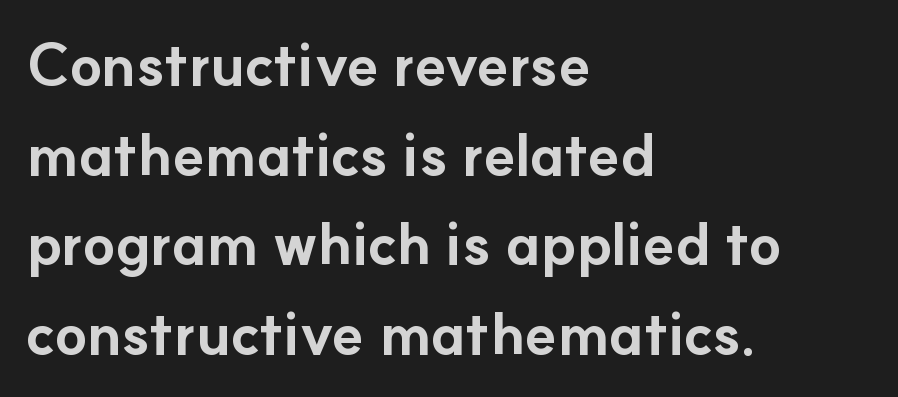
The image shows 59 px bold sans-serif type, upright; set left-aligned, normal line spacing (1.52x), normal letter spacing, not underlined; low stroke contrast and a small x-height.
